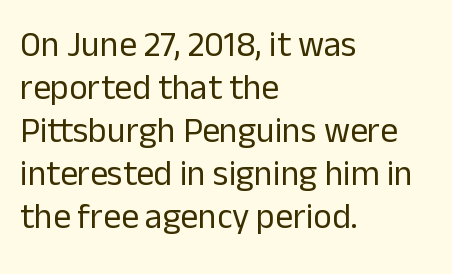
Q: Is the text bold? A: No.
Q: Is the text italic (slanted)? A: No, it is upright.
Q: Is the typeface a serif or a sans-serif typeface? A: Sans-serif.
Q: Is the text underlined? A: No.
Q: How is the paragraph aligned? A: Left-aligned.
Q: Is the spacing between letters normal or unusually wide? A: Normal.
Q: Width (condensed, normal, or wide)? A: Normal.
Q: Stroke contrast? A: Low.
Q: x-height? A: Medium.
Q: Monospaced? A: No.
